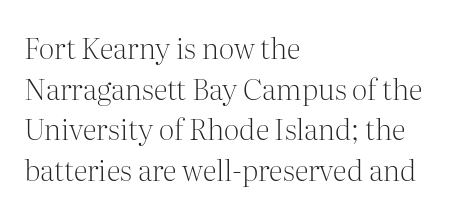
{"serif": "yes", "italic": "no", "bold": "no", "weight": "light", "width": "normal", "stroke_contrast": "medium", "x_height": "medium", "monospaced": "no", "underline": "no", "align": "left", "line_spacing": "normal", "line_spacing_ratio": 1.4, "letter_spacing": "normal", "letter_spacing_em": 0.0, "glyph_px": 29}
